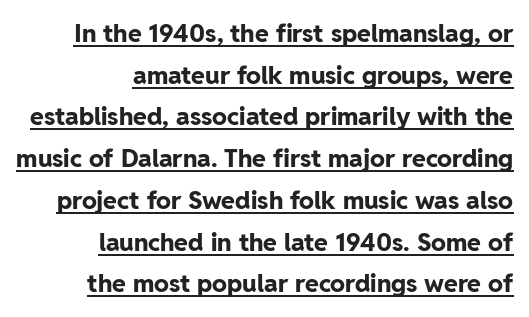
The vertical gap from one line to the next is medium. Look at the stroke-to-counter ratio: heavy, a bold. A rule runs beneath these lines of type. Line endings align vertically; line beginnings do not. The specimen reads as upright at a glance. The gaps between neighbouring characters are ordinary and unremarkable.
